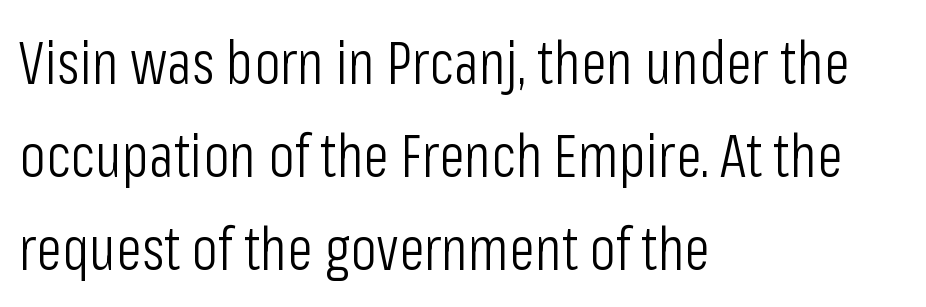
Q: Is the text bold? A: No.
Q: Is the text italic (slanted)? A: No, it is upright.
Q: Is the typeface a serif or a sans-serif typeface? A: Sans-serif.
Q: Is the text underlined? A: No.
Q: How is the paragraph aligned? A: Left-aligned.
Q: Is the spacing between letters normal or unusually wide? A: Normal.
Q: Is the spacing between lines tight, normal or loose? A: Normal.
Q: Width (condensed, normal, or wide)? A: Condensed.
Q: Stroke contrast? A: Low.
Q: x-height? A: Medium.
Q: Monospaced? A: No.
